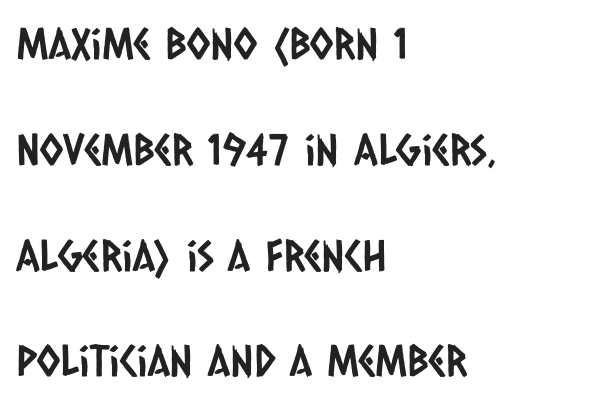
The image shows 43 px condensed sans-serif type; set left-aligned, loose line spacing (2.46x), normal letter spacing, not underlined; low stroke contrast and a large x-height.
